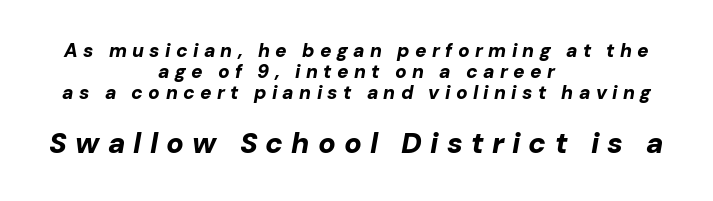
{"italic": "yes", "lean": "right", "slant_degrees": 10, "bold": "yes", "weight": "bold", "width": "normal", "stroke_contrast": "low", "x_height": "medium", "monospaced": "no", "underline": "no", "align": "center", "line_spacing": "tight", "line_spacing_ratio": 1.11, "letter_spacing": "wide", "letter_spacing_em": 0.28, "larger_block": "second", "size_ratio": 1.53, "glyph_px": 29}
